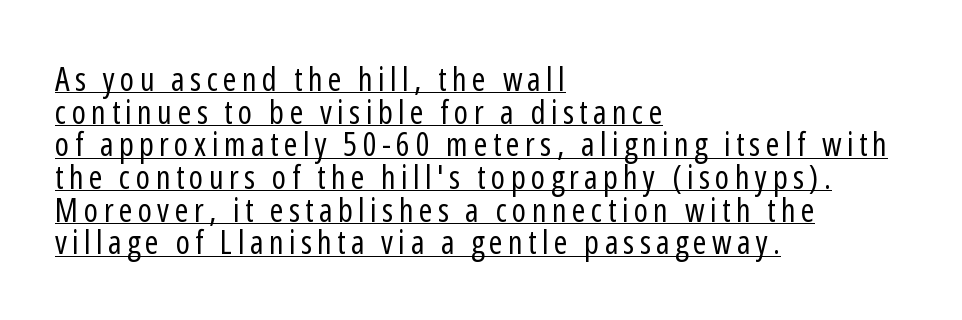
Vertical strokes here are truly vertical. The face used here is proportionally spaced, like ordinary book or web type. No letter is thick-stroked: the sample isn't bold. The words here are underlined. You can tell from the bare stems that sans-serif type was used. These lines huddle together more closely than default settings would place them.
